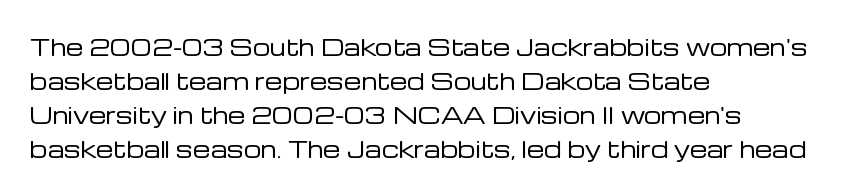
Q: Is the text bold? A: No.
Q: Is the text italic (slanted)? A: No, it is upright.
Q: Is the text underlined? A: No.
Q: How is the paragraph aligned? A: Left-aligned.
Q: Is the spacing between letters normal or unusually wide? A: Normal.
Q: Is the spacing between lines tight, normal or loose? A: Normal.
